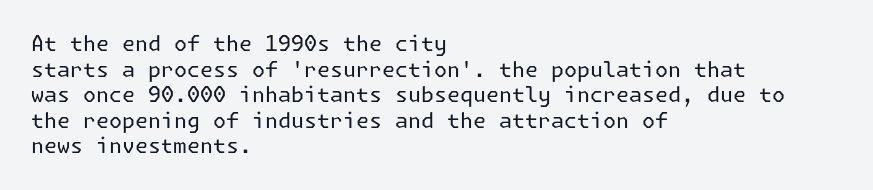
Q: Is the text bold? A: No.
Q: Is the text italic (slanted)? A: No, it is upright.
Q: Is the text underlined? A: No.
Q: How is the paragraph aligned? A: Left-aligned.
Q: Is the spacing between letters normal or unusually wide? A: Normal.
